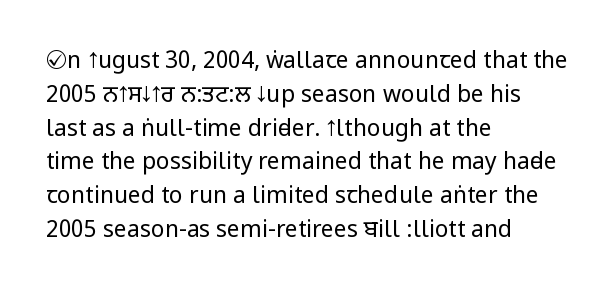
{"italic": "no", "bold": "no", "underline": "no", "align": "left", "line_spacing": "normal", "line_spacing_ratio": 1.47, "letter_spacing": "normal", "letter_spacing_em": 0.0, "glyph_px": 23}
